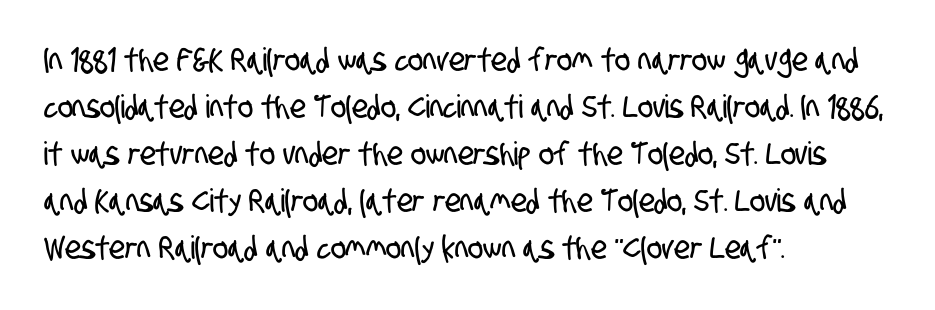
{"serif": "no", "width": "condensed", "stroke_contrast": "low", "x_height": "large", "monospaced": "no", "underline": "no", "align": "left", "line_spacing": "normal", "line_spacing_ratio": 1.47, "letter_spacing": "normal", "letter_spacing_em": 0.0, "glyph_px": 32}
